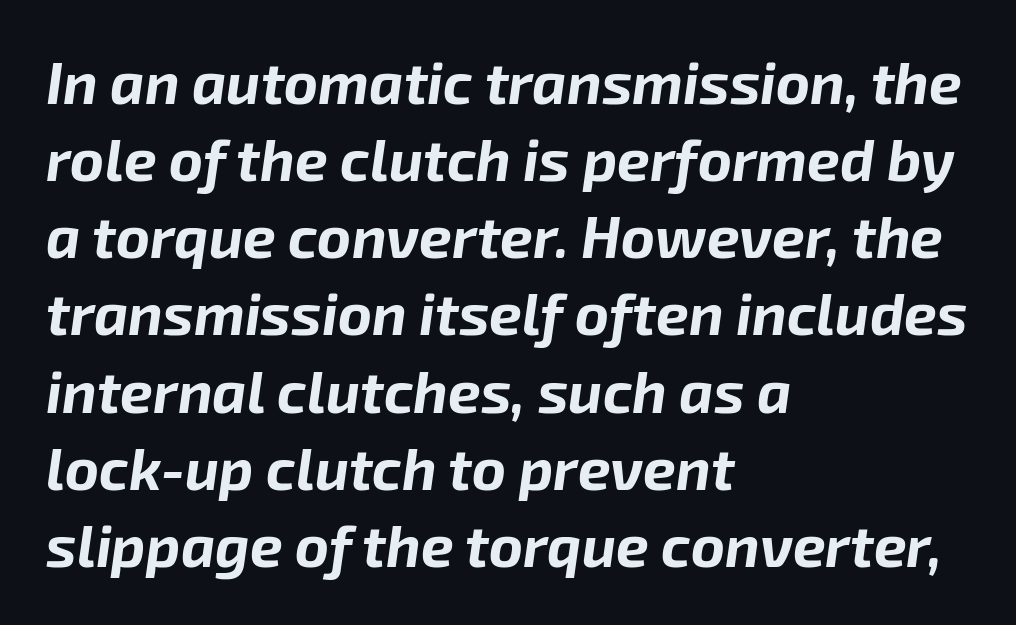
Q: Is the text bold? A: Yes.
Q: Is the text italic (slanted)? A: Yes, it leans right by about 8 degrees.
Q: Is the text underlined? A: No.
Q: How is the paragraph aligned? A: Left-aligned.
Q: Is the spacing between letters normal or unusually wide? A: Normal.
Q: Is the spacing between lines tight, normal or loose? A: Normal.
Q: Width (condensed, normal, or wide)? A: Normal.
Q: Stroke contrast? A: Low.
Q: x-height? A: Medium.
Q: Monospaced? A: No.
